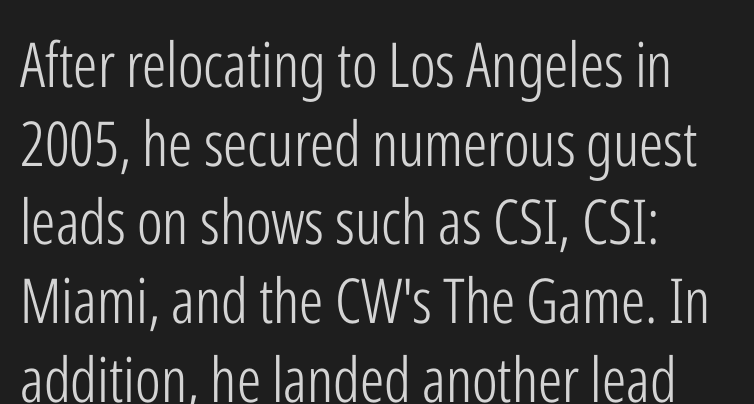
Q: Is the text bold? A: No.
Q: Is the text italic (slanted)? A: No, it is upright.
Q: Is the typeface a serif or a sans-serif typeface? A: Sans-serif.
Q: Is the text underlined? A: No.
Q: How is the paragraph aligned? A: Left-aligned.
Q: Is the spacing between letters normal or unusually wide? A: Normal.
Q: Is the spacing between lines tight, normal or loose? A: Normal.
Q: Width (condensed, normal, or wide)? A: Condensed.
Q: Stroke contrast? A: Low.
Q: x-height? A: Medium.
Q: Monospaced? A: No.
